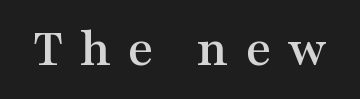
The image shows 55 px wide serif type, upright; set unusually wide letter spacing (+0.3 em), not underlined; medium stroke contrast and a medium x-height.
